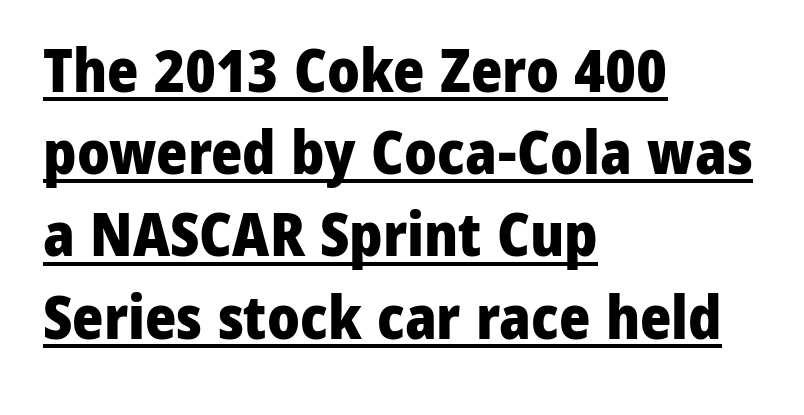
Q: Is the text bold? A: Yes.
Q: Is the text italic (slanted)? A: No, it is upright.
Q: Is the typeface a serif or a sans-serif typeface? A: Sans-serif.
Q: Is the text underlined? A: Yes.
Q: How is the paragraph aligned? A: Left-aligned.
Q: Is the spacing between letters normal or unusually wide? A: Normal.
Q: Is the spacing between lines tight, normal or loose? A: Normal.
Q: Width (condensed, normal, or wide)? A: Normal.
Q: Stroke contrast? A: Low.
Q: x-height? A: Medium.
Q: Monospaced? A: No.
